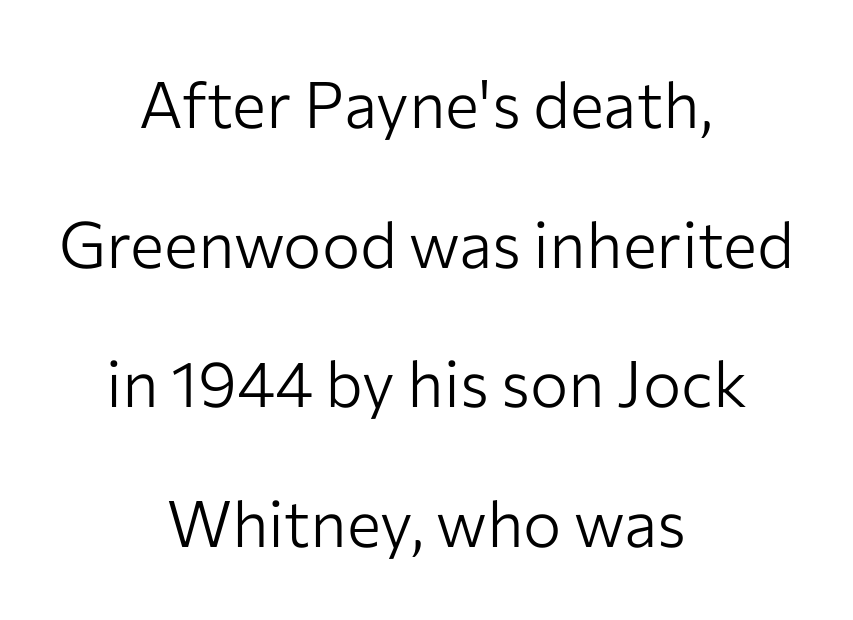
Q: Is the text bold? A: No.
Q: Is the text italic (slanted)? A: No, it is upright.
Q: Is the typeface a serif or a sans-serif typeface? A: Sans-serif.
Q: Is the text underlined? A: No.
Q: How is the paragraph aligned? A: Centered.
Q: Is the spacing between letters normal or unusually wide? A: Normal.
Q: Is the spacing between lines tight, normal or loose? A: Loose.
Q: Width (condensed, normal, or wide)? A: Normal.
Q: Stroke contrast? A: Low.
Q: x-height? A: Medium.
Q: Monospaced? A: No.
